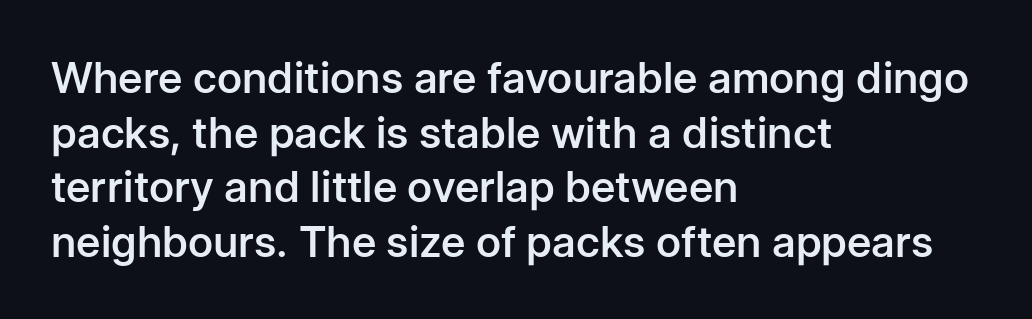
{"serif": "no", "italic": "no", "bold": "semi", "weight": "semibold", "width": "normal", "stroke_contrast": "low", "x_height": "medium", "monospaced": "no", "underline": "no", "align": "left", "line_spacing": "normal", "line_spacing_ratio": 1.27, "letter_spacing": "normal", "letter_spacing_em": 0.0, "glyph_px": 43}
